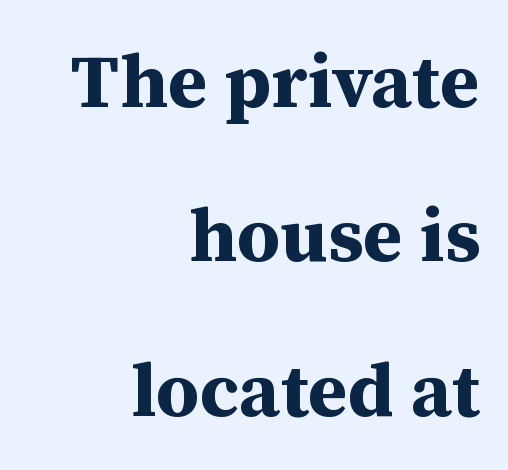
{"serif": "yes", "italic": "no", "bold": "yes", "weight": "bold", "width": "normal", "stroke_contrast": "medium", "x_height": "medium", "monospaced": "no", "underline": "no", "align": "right", "line_spacing": "loose", "line_spacing_ratio": 2.03, "letter_spacing": "normal", "letter_spacing_em": 0.0, "glyph_px": 76}
